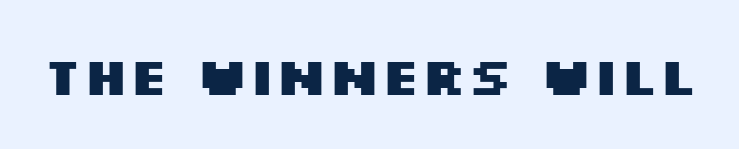
{"serif": "no", "italic": "no", "bold": "yes", "weight": "heavy", "width": "wide", "stroke_contrast": "medium", "x_height": "large", "monospaced": "no", "underline": "no", "letter_spacing": "normal", "letter_spacing_em": 0.0, "glyph_px": 53}
